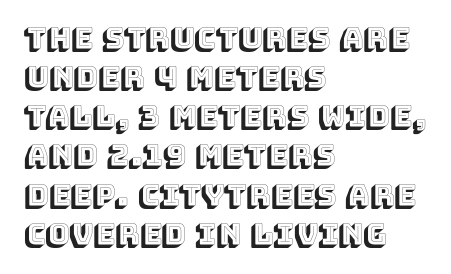
Q: Is the text italic (slanted)? A: No, it is upright.
Q: Is the text underlined? A: No.
Q: How is the paragraph aligned? A: Left-aligned.
Q: Is the spacing between letters normal or unusually wide? A: Normal.
Q: Is the spacing between lines tight, normal or loose? A: Normal.
Q: Width (condensed, normal, or wide)? A: Normal.
Q: x-height? A: Large.
Q: Monospaced? A: No.
